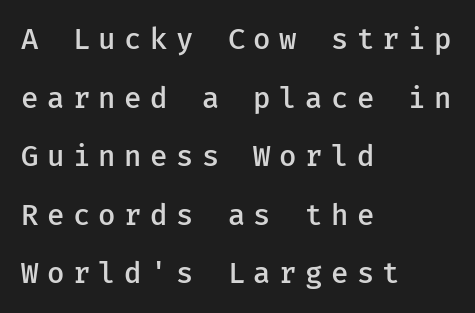
Q: Is the text bold? A: Semi-bold.
Q: Is the text italic (slanted)? A: No, it is upright.
Q: Is the typeface a serif or a sans-serif typeface? A: Sans-serif.
Q: Is the text underlined? A: No.
Q: How is the paragraph aligned? A: Left-aligned.
Q: Is the spacing between letters normal or unusually wide? A: Unusually wide.
Q: Is the spacing between lines tight, normal or loose? A: Loose.
Q: Width (condensed, normal, or wide)? A: Normal.
Q: Stroke contrast? A: Low.
Q: x-height? A: Medium.
